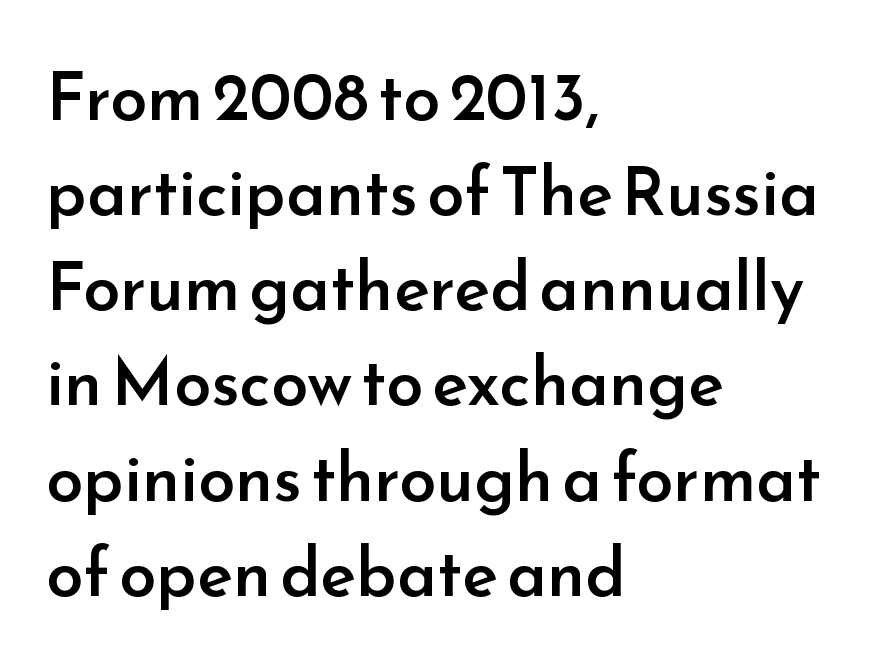
The image shows 67 px semibold sans-serif type, upright; set left-aligned, normal line spacing (1.42x), normal letter spacing, not underlined; low stroke contrast and a small x-height.
